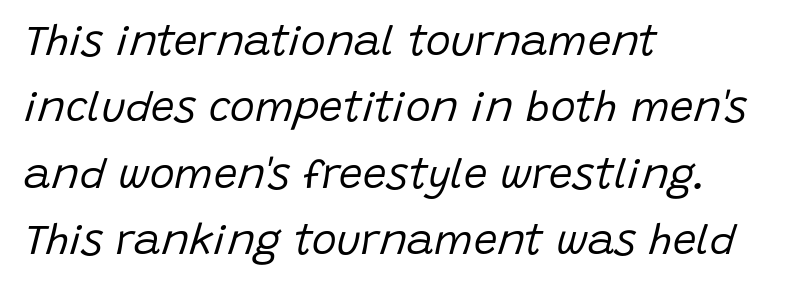
{"italic": "yes", "lean": "right", "slant_degrees": 15, "bold": "no", "weight": "regular", "width": "normal", "stroke_contrast": "low", "x_height": "large", "monospaced": "no", "underline": "no", "align": "left", "line_spacing": "normal", "line_spacing_ratio": 1.58, "letter_spacing": "normal", "letter_spacing_em": 0.0, "glyph_px": 42}
